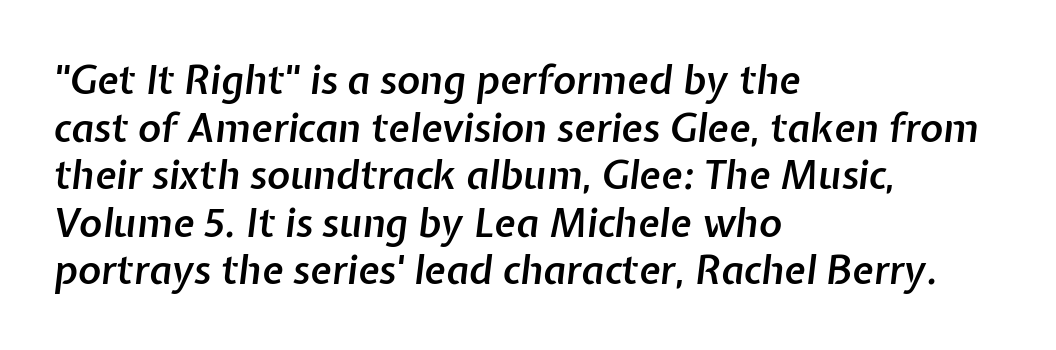
{"italic": "yes", "lean": "right", "slant_degrees": 7, "bold": "semi", "weight": "semibold", "width": "normal", "stroke_contrast": "low", "x_height": "medium", "monospaced": "no", "underline": "no", "align": "left", "line_spacing_ratio": 1.22, "letter_spacing": "normal", "letter_spacing_em": 0.0, "glyph_px": 39}
